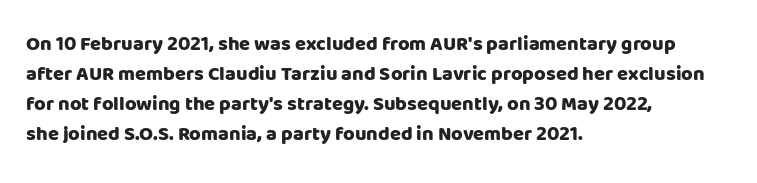
Q: Is the text bold? A: Yes.
Q: Is the text italic (slanted)? A: No, it is upright.
Q: Is the text underlined? A: No.
Q: How is the paragraph aligned? A: Left-aligned.
Q: Is the spacing between letters normal or unusually wide? A: Normal.
Q: Is the spacing between lines tight, normal or loose? A: Normal.
